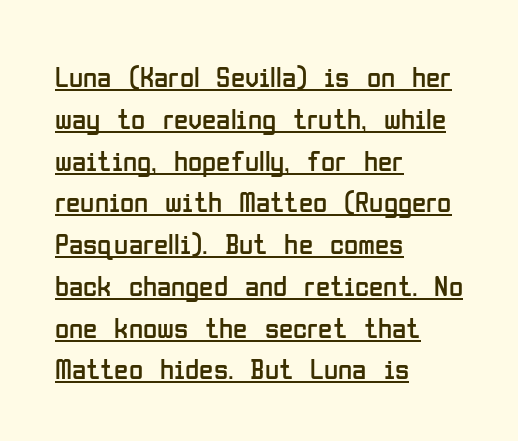
The image shows 29 px regular-weight, condensed sans-serif type, upright; set left-aligned, normal line spacing (1.44x), normal letter spacing, underlined; low stroke contrast and a medium x-height.
